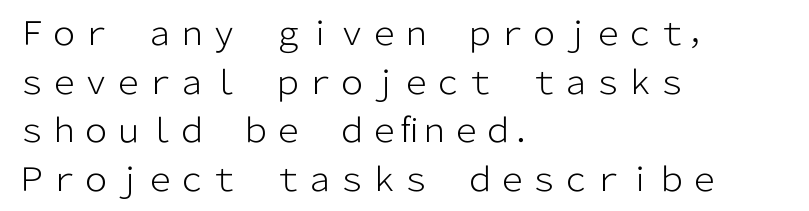
Nothing sits at the stroke ends, so this counts as sans-serif. Each row of text sits above clean, open space. The cut favours lightness, reaching ordinary text weight at its darkest. Is this a fixed-width face? No — the glyphs have proportional, varying widths. A classic flush-left, rag-right setting is used for this passage. These lines keep a tight, regular rhythm from letter to letter.
